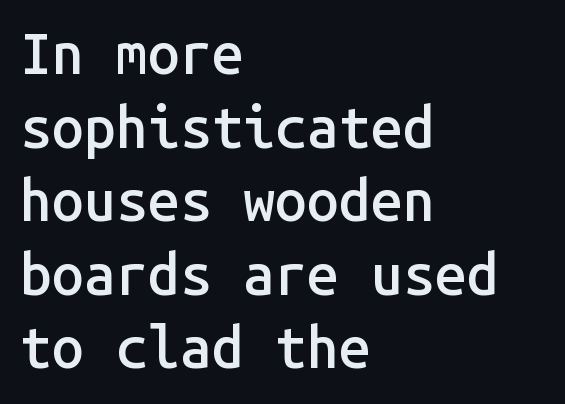
{"serif": "no", "italic": "no", "bold": "semi", "weight": "semibold", "width": "normal", "stroke_contrast": "low", "x_height": "medium", "monospaced": "yes", "underline": "no", "align": "left", "line_spacing": "normal", "line_spacing_ratio": 1.29, "letter_spacing": "normal", "letter_spacing_em": 0.0, "glyph_px": 57}
